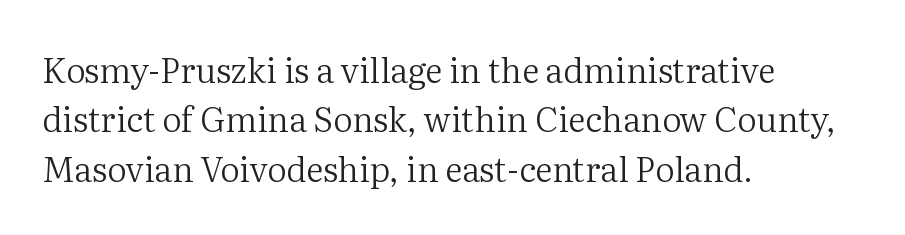
{"serif": "yes", "italic": "no", "bold": "no", "weight": "regular", "width": "normal", "stroke_contrast": "medium", "x_height": "medium", "monospaced": "no", "underline": "no", "align": "left", "line_spacing": "normal", "line_spacing_ratio": 1.45, "letter_spacing": "normal", "letter_spacing_em": 0.0, "glyph_px": 34}
